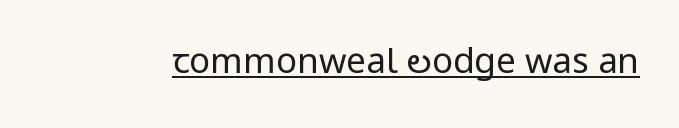
Q: Is the text bold? A: No.
Q: Is the text italic (slanted)? A: No, it is upright.
Q: Is the typeface a serif or a sans-serif typeface? A: Sans-serif.
Q: Is the text underlined? A: Yes.
Q: Is the spacing between letters normal or unusually wide? A: Normal.
Q: Width (condensed, normal, or wide)? A: Condensed.
Q: Stroke contrast? A: Low.
Q: x-height? A: Large.
Q: Monospaced? A: No.
